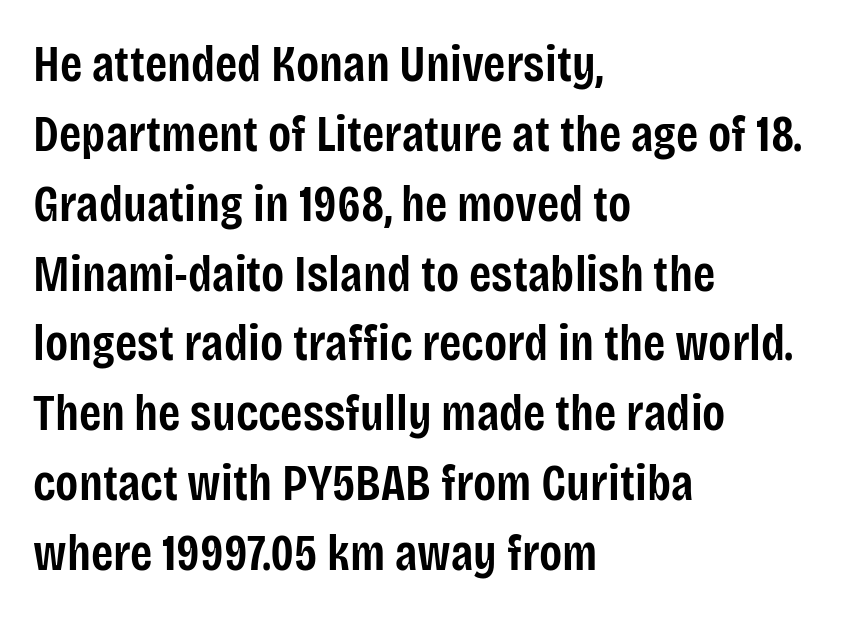
Q: Is the text bold? A: Semi-bold.
Q: Is the text italic (slanted)? A: No, it is upright.
Q: Is the typeface a serif or a sans-serif typeface? A: Sans-serif.
Q: Is the text underlined? A: No.
Q: How is the paragraph aligned? A: Left-aligned.
Q: Is the spacing between letters normal or unusually wide? A: Normal.
Q: Is the spacing between lines tight, normal or loose? A: Normal.
Q: Width (condensed, normal, or wide)? A: Condensed.
Q: Stroke contrast? A: Low.
Q: x-height? A: Large.
Q: Monospaced? A: No.
